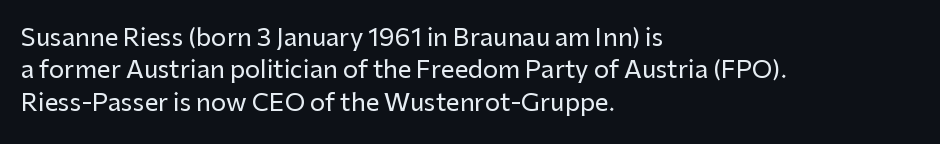
Glyph-to-glyph distance matches everyday printed text. Teacher's note: observe the even left margin — that is flush-left alignment. Type without underlining. This sample keeps an unexceptional amount of space between lines. This is roman type, the default non-slanted kind.
